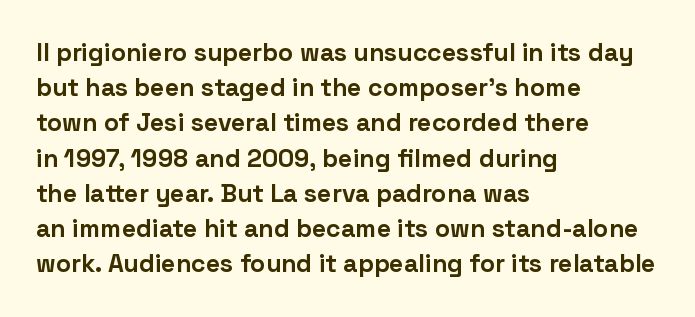
Here the glyphs are tracked normally, forming tight word shapes. Posture: upright roman. Plain, unruled lines of type. Leading matches the norm, producing a regular column.
